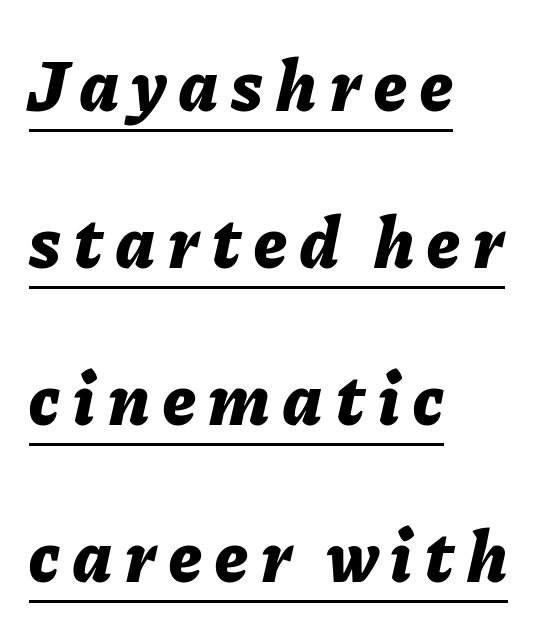
Q: Is the text bold? A: Yes.
Q: Is the text italic (slanted)? A: Yes, it leans right by about 11 degrees.
Q: Is the text underlined? A: Yes.
Q: How is the paragraph aligned? A: Left-aligned.
Q: Is the spacing between lines tight, normal or loose? A: Loose.
Q: Width (condensed, normal, or wide)? A: Normal.
Q: Stroke contrast? A: Low.
Q: x-height? A: Medium.
Q: Monospaced? A: No.
